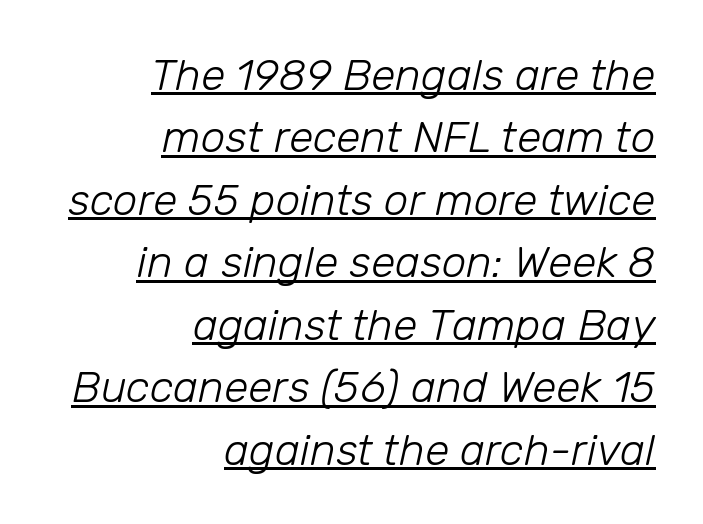
Q: Is the text bold? A: No.
Q: Is the text italic (slanted)? A: Yes, it leans right by about 12 degrees.
Q: Is the text underlined? A: Yes.
Q: How is the paragraph aligned? A: Right-aligned.
Q: Is the spacing between letters normal or unusually wide? A: Normal.
Q: Is the spacing between lines tight, normal or loose? A: Normal.
Q: Width (condensed, normal, or wide)? A: Normal.
Q: Stroke contrast? A: Low.
Q: x-height? A: Medium.
Q: Monospaced? A: No.
